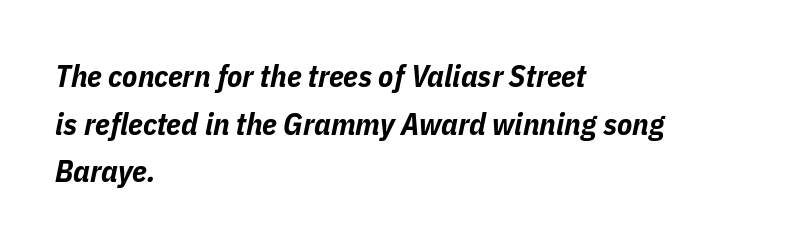
The image shows 31 px bold, condensed type, italic (leaning right); set left-aligned, normal line spacing (1.54x), normal letter spacing, not underlined; low stroke contrast and a medium x-height.
